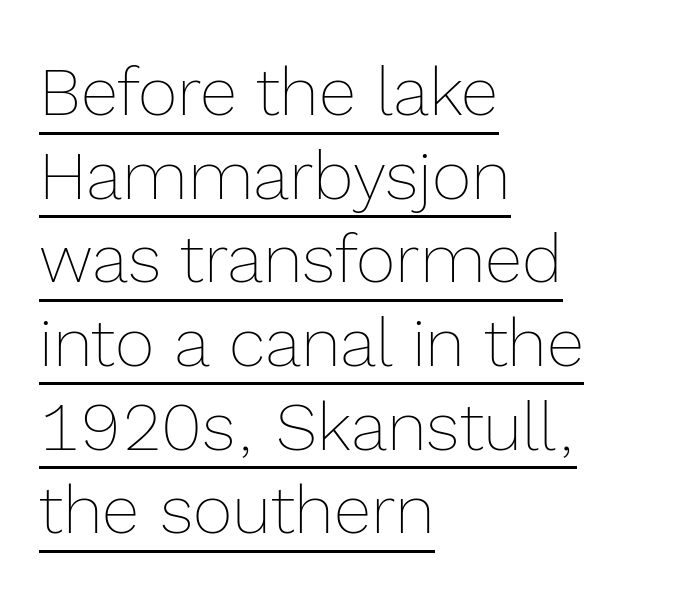
{"italic": "no", "bold": "no", "weight": "thin", "width": "normal", "x_height": "medium", "monospaced": "no", "underline": "yes", "align": "left", "line_spacing_ratio": 1.23, "letter_spacing": "normal", "letter_spacing_em": 0.0, "glyph_px": 68}
